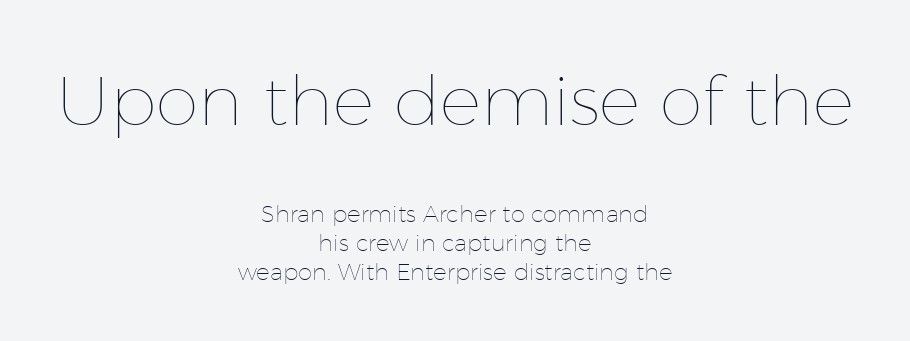
{"italic": "no", "bold": "no", "weight": "thin", "width": "normal", "stroke_contrast": "low", "x_height": "medium", "monospaced": "no", "underline": "no", "align": "center", "line_spacing": "normal", "line_spacing_ratio": 1.27, "letter_spacing": "normal", "letter_spacing_em": 0.0, "larger_block": "first", "size_ratio": 3.0, "glyph_px": 69}
